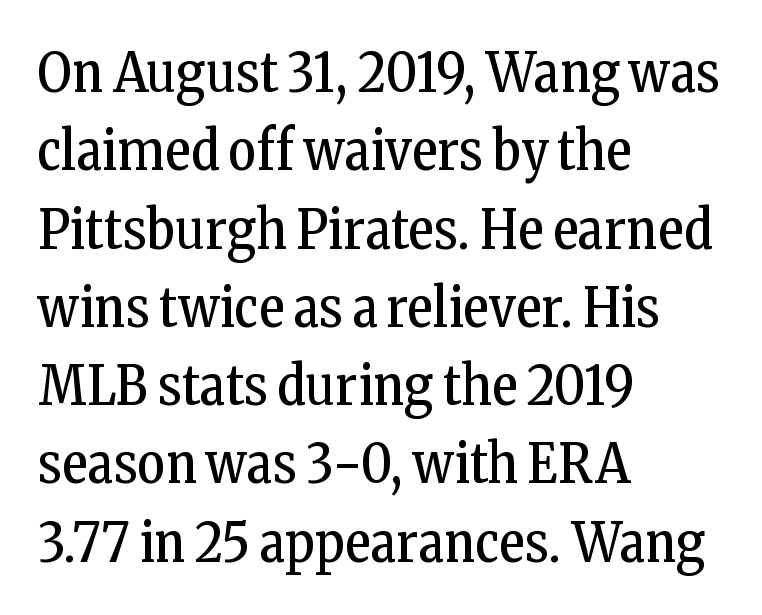
Q: Is the text bold? A: No.
Q: Is the text italic (slanted)? A: No, it is upright.
Q: Is the typeface a serif or a sans-serif typeface? A: Serif.
Q: Is the text underlined? A: No.
Q: How is the paragraph aligned? A: Left-aligned.
Q: Is the spacing between letters normal or unusually wide? A: Normal.
Q: Is the spacing between lines tight, normal or loose? A: Normal.
Q: Width (condensed, normal, or wide)? A: Condensed.
Q: Stroke contrast? A: Low.
Q: x-height? A: Medium.
Q: Monospaced? A: No.
